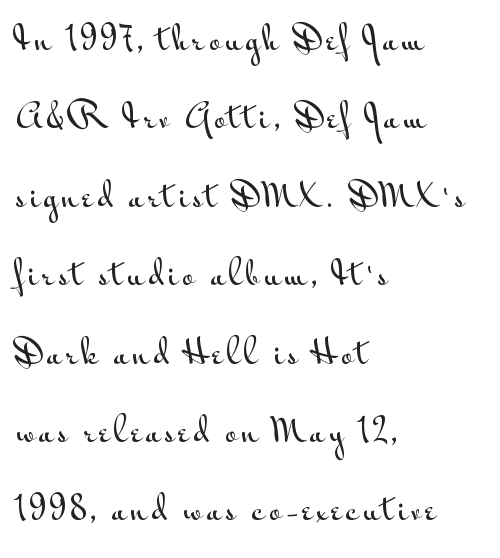
Q: Is the typeface a serif or a sans-serif typeface? A: Sans-serif.
Q: Is the text underlined? A: No.
Q: How is the paragraph aligned? A: Left-aligned.
Q: Is the spacing between lines tight, normal or loose? A: Loose.
Q: Width (condensed, normal, or wide)? A: Wide.
Q: Stroke contrast? A: Medium.
Q: x-height? A: Small.
Q: Monospaced? A: No.
